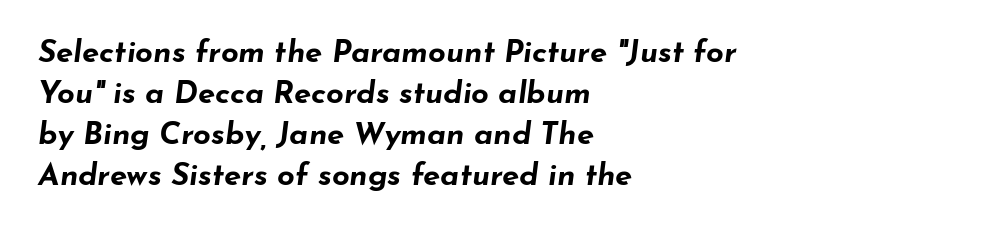
{"italic": "yes", "lean": "right", "slant_degrees": 7, "bold": "yes", "weight": "bold", "width": "wide", "stroke_contrast": "low", "x_height": "small", "monospaced": "no", "underline": "no", "align": "left", "line_spacing": "normal", "line_spacing_ratio": 1.32, "letter_spacing": "normal", "letter_spacing_em": 0.0, "glyph_px": 31}
